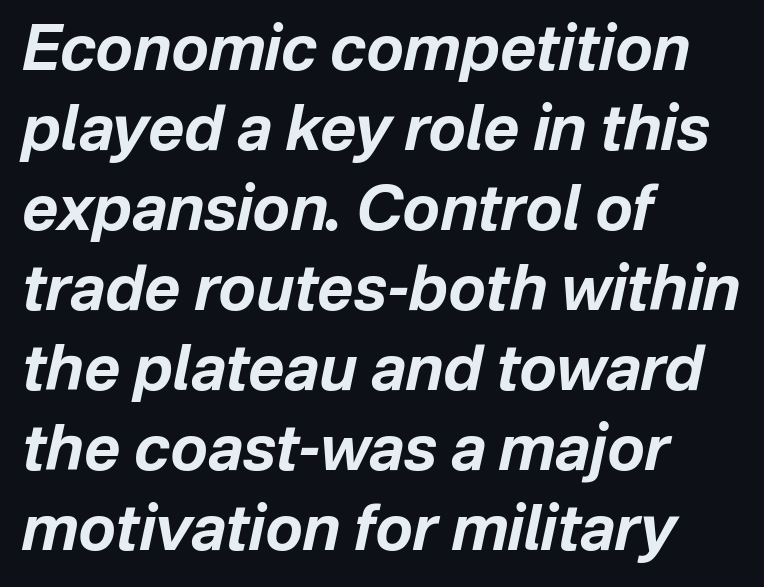
The image shows 62 px bold type, italic (leaning right); set left-aligned, normal line spacing (1.29x), normal letter spacing, not underlined; low stroke contrast and a medium x-height.
